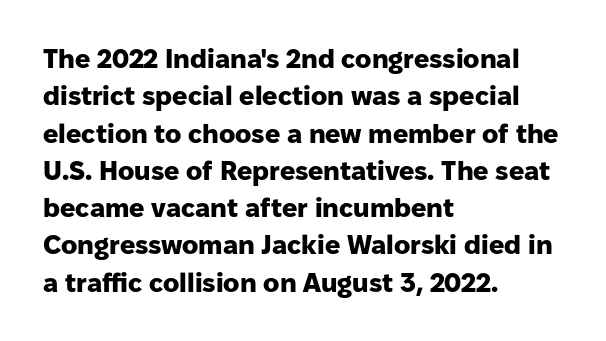
{"italic": "no", "bold": "yes", "underline": "no", "align": "left", "line_spacing": "normal", "line_spacing_ratio": 1.38, "letter_spacing": "normal", "letter_spacing_em": 0.0, "glyph_px": 27}
